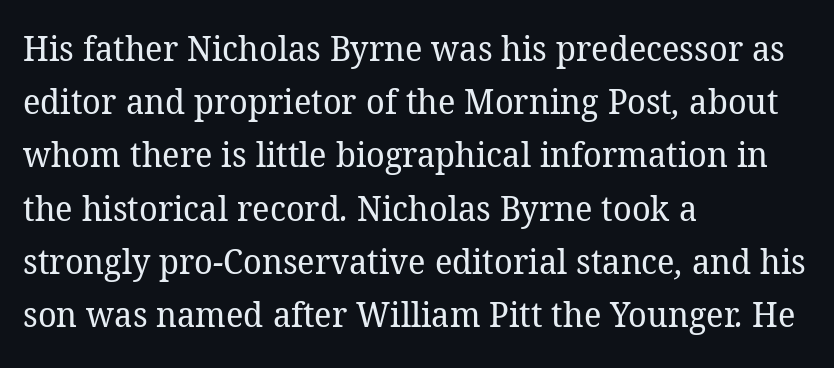
Q: Is the text bold? A: No.
Q: Is the typeface a serif or a sans-serif typeface? A: Serif.
Q: Is the text underlined? A: No.
Q: How is the paragraph aligned? A: Left-aligned.
Q: Is the spacing between letters normal or unusually wide? A: Normal.
Q: Is the spacing between lines tight, normal or loose? A: Normal.
Q: Width (condensed, normal, or wide)? A: Normal.
Q: Stroke contrast? A: Low.
Q: x-height? A: Medium.
Q: Monospaced? A: No.
